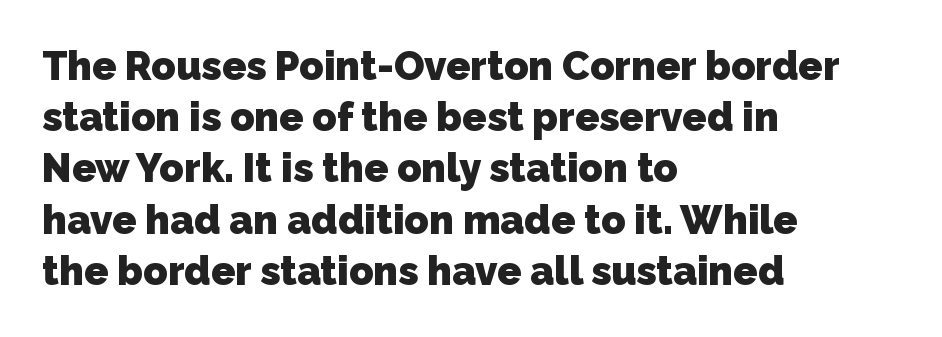
Q: Is the text bold? A: Yes.
Q: Is the typeface a serif or a sans-serif typeface? A: Sans-serif.
Q: Is the text underlined? A: No.
Q: How is the paragraph aligned? A: Left-aligned.
Q: Is the spacing between letters normal or unusually wide? A: Normal.
Q: Is the spacing between lines tight, normal or loose? A: Normal.
Q: Width (condensed, normal, or wide)? A: Normal.
Q: Stroke contrast? A: Low.
Q: x-height? A: Medium.
Q: Monospaced? A: No.
